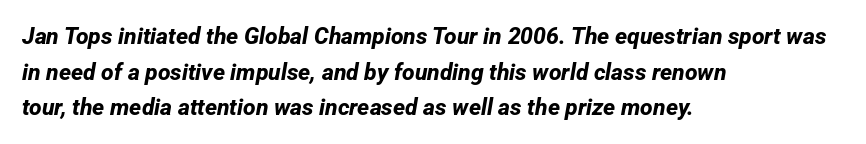
{"bold": "yes", "underline": "no", "align": "left", "line_spacing": "normal", "line_spacing_ratio": 1.55, "letter_spacing": "normal", "letter_spacing_em": 0.0, "glyph_px": 23}
